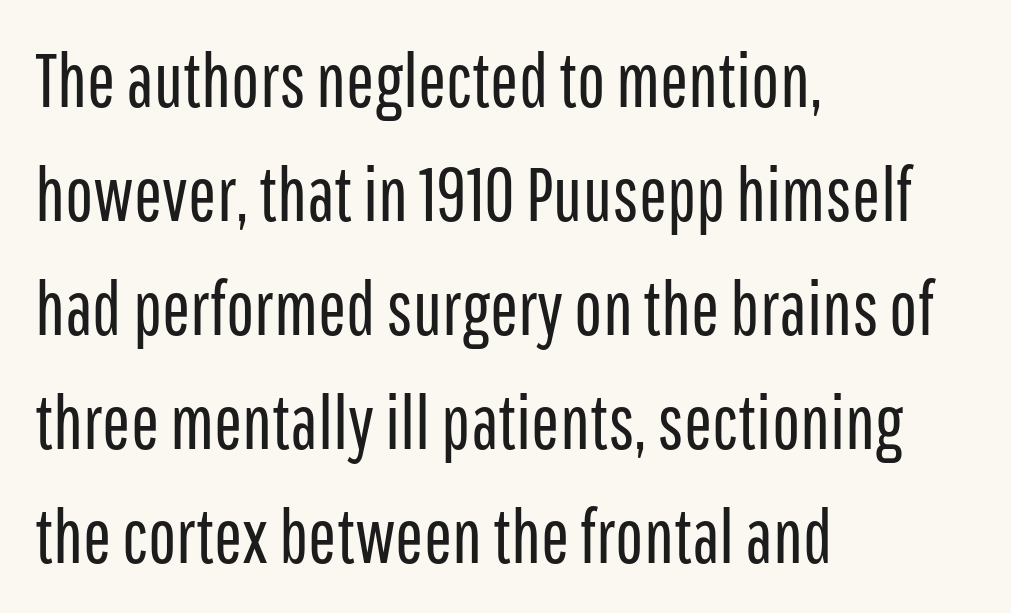
{"serif": "no", "italic": "no", "bold": "no", "weight": "regular", "width": "condensed", "stroke_contrast": "low", "x_height": "medium", "monospaced": "no", "underline": "no", "align": "left", "line_spacing": "normal", "line_spacing_ratio": 1.52, "letter_spacing": "normal", "letter_spacing_em": 0.0, "glyph_px": 75}
